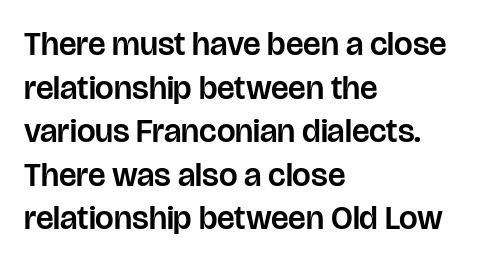
You can tell from the bare stems that sans-serif type was used. Compared with typical body copy, the letter spacing here is the same. Nobody drew a line under any word here. Think of a printed novel: that variable character pitch is what you see here. Horizontal bands of white between lines are of average thickness.
